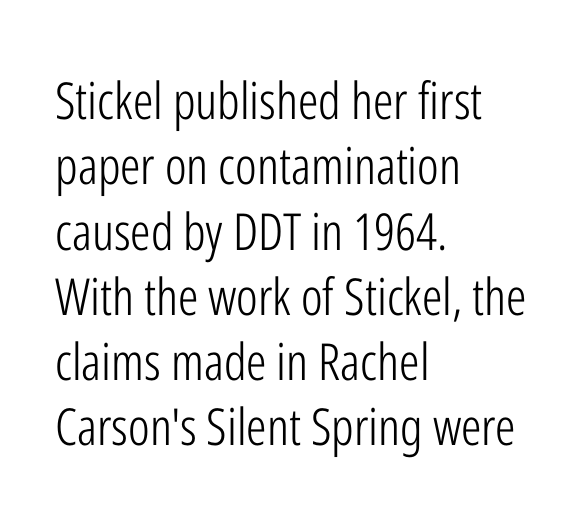
The image shows 51 px light, condensed sans-serif type, upright; set left-aligned, normal line spacing (1.28x), normal letter spacing, not underlined; low stroke contrast and a medium x-height.
